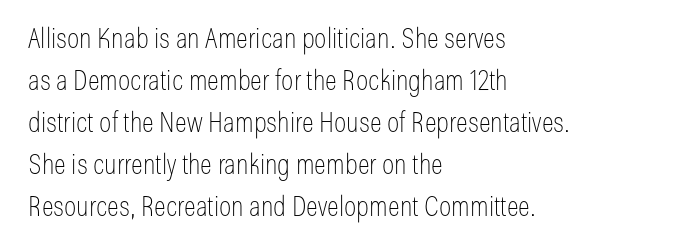
Vertical stems look standard width or narrower in stroke. Is this a sans? Yes — the strokes have no serifs. Casual observation: everything's shoved over to the left. Unmarked baselines from the first word to the last. Rendered with straight, roman letterforms.
